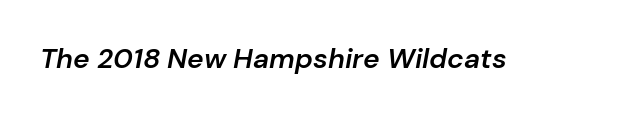
{"italic": "yes", "lean": "right", "slant_degrees": 10, "bold": "semi", "weight": "semibold", "width": "normal", "stroke_contrast": "low", "x_height": "medium", "monospaced": "no", "underline": "no", "letter_spacing": "normal", "letter_spacing_em": 0.0, "glyph_px": 28}
